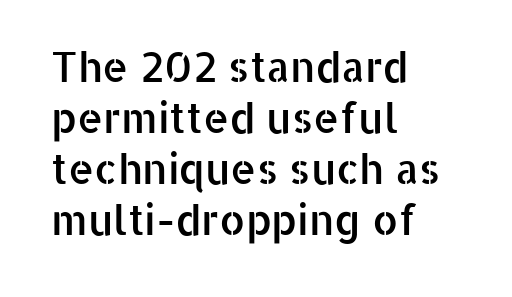
{"serif": "no", "italic": "no", "width": "normal", "stroke_contrast": "low", "x_height": "medium", "monospaced": "no", "underline": "no", "align": "left", "line_spacing_ratio": 1.24, "letter_spacing": "normal", "letter_spacing_em": 0.0, "glyph_px": 41}
